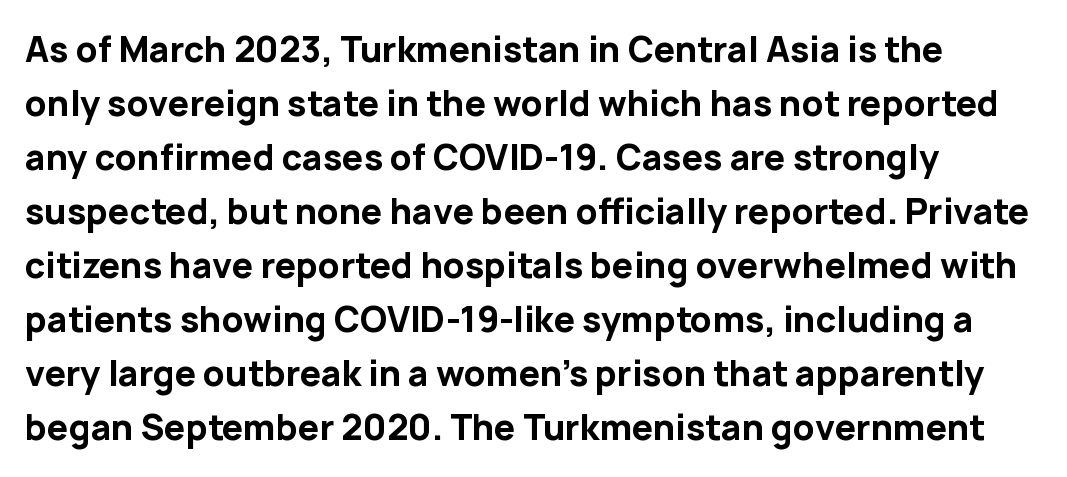
Characters follow at the spacing the type designer built in. Left-aligned paragraph, ragged on the right. Note the varied advance widths — an 'i' is clearly narrower than an 'm'. Its strokes are broad and dark, the hallmark of bold type. Is this a sans? Yes — the strokes have no serifs. What's the leading like? Ordinary, nothing unusual.
